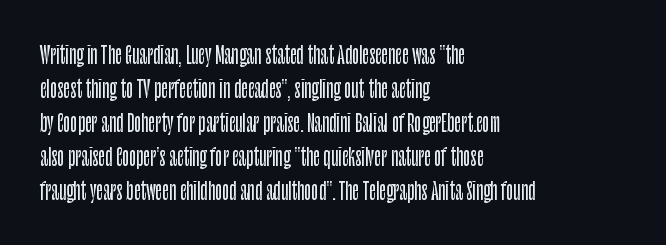
Q: Is the text italic (slanted)? A: No, it is upright.
Q: Is the text underlined? A: No.
Q: How is the paragraph aligned? A: Left-aligned.
Q: Is the spacing between letters normal or unusually wide? A: Normal.
Q: Is the spacing between lines tight, normal or loose? A: Normal.
